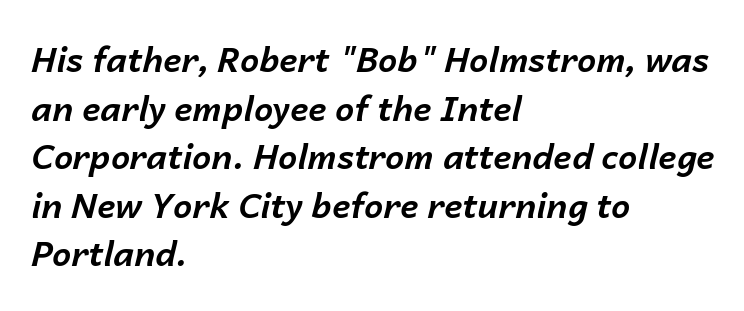
Q: Is the text bold? A: Yes.
Q: Is the text italic (slanted)? A: Yes, it leans right by about 14 degrees.
Q: Is the text underlined? A: No.
Q: How is the paragraph aligned? A: Left-aligned.
Q: Is the spacing between letters normal or unusually wide? A: Normal.
Q: Is the spacing between lines tight, normal or loose? A: Normal.
Q: Width (condensed, normal, or wide)? A: Normal.
Q: Stroke contrast? A: Low.
Q: x-height? A: Medium.
Q: Monospaced? A: No.
